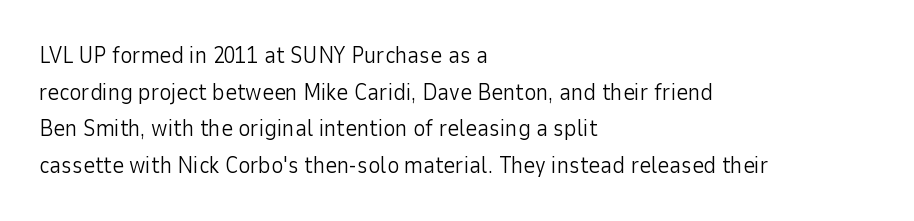
{"italic": "no", "bold": "no", "underline": "no", "align": "left", "line_spacing": "normal", "line_spacing_ratio": 1.59, "letter_spacing": "normal", "letter_spacing_em": 0.0, "glyph_px": 23}
